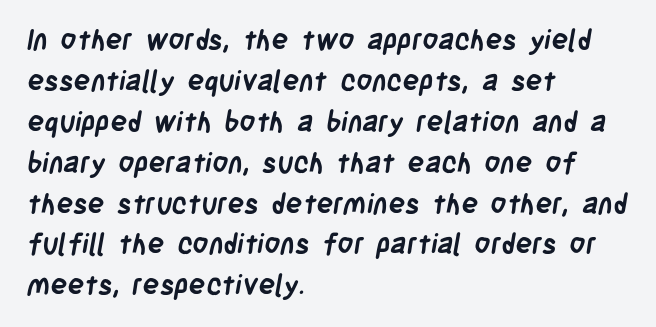
Q: Is the text bold? A: Yes.
Q: Is the typeface a serif or a sans-serif typeface? A: Sans-serif.
Q: Is the text underlined? A: No.
Q: How is the paragraph aligned? A: Left-aligned.
Q: Is the spacing between letters normal or unusually wide? A: Normal.
Q: Is the spacing between lines tight, normal or loose? A: Normal.
Q: Width (condensed, normal, or wide)? A: Condensed.
Q: Stroke contrast? A: Low.
Q: x-height? A: Large.
Q: Monospaced? A: No.
